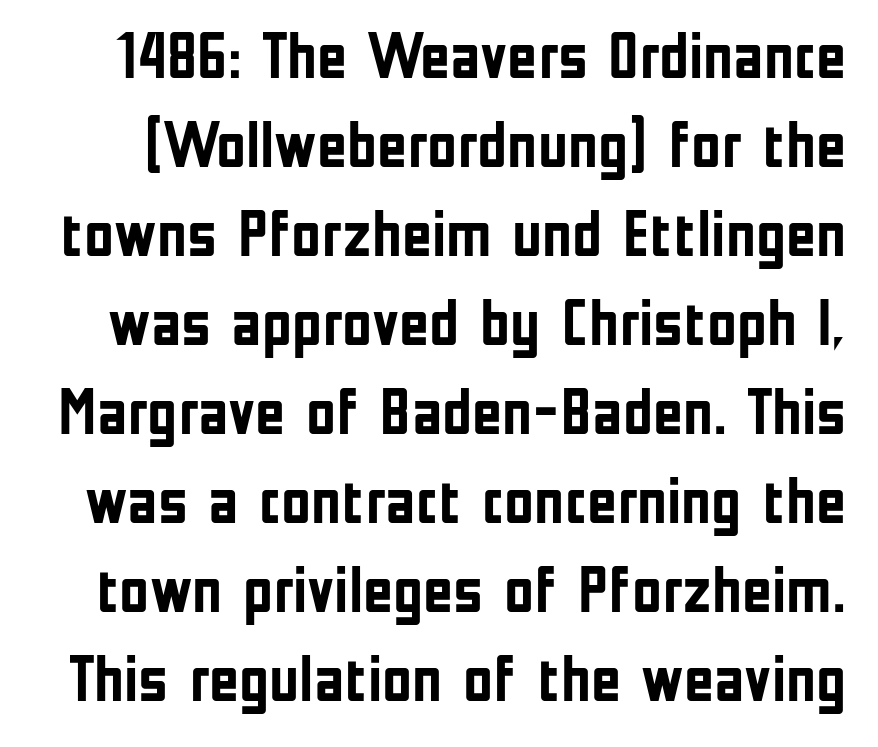
Q: Is the text bold? A: Yes.
Q: Is the text italic (slanted)? A: No, it is upright.
Q: Is the typeface a serif or a sans-serif typeface? A: Sans-serif.
Q: Is the text underlined? A: No.
Q: Is the spacing between letters normal or unusually wide? A: Normal.
Q: Is the spacing between lines tight, normal or loose? A: Normal.
Q: Width (condensed, normal, or wide)? A: Condensed.
Q: Stroke contrast? A: Low.
Q: x-height? A: Medium.
Q: Monospaced? A: No.
